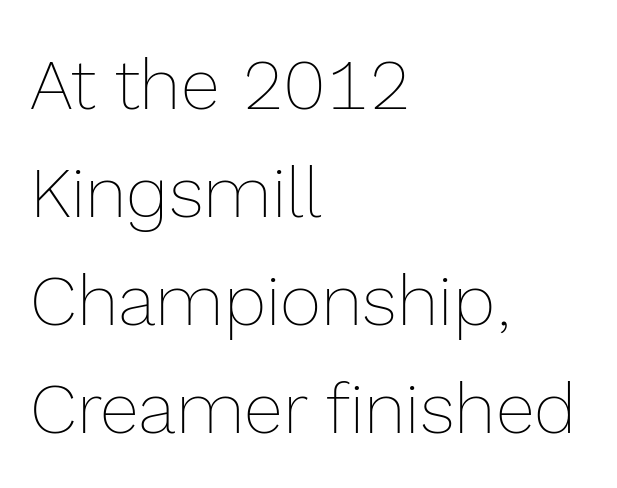
Q: Is the text bold? A: No.
Q: Is the text italic (slanted)? A: No, it is upright.
Q: Is the text underlined? A: No.
Q: How is the paragraph aligned? A: Left-aligned.
Q: Is the spacing between letters normal or unusually wide? A: Normal.
Q: Is the spacing between lines tight, normal or loose? A: Normal.
Q: Width (condensed, normal, or wide)? A: Normal.
Q: x-height? A: Medium.
Q: Monospaced? A: No.
